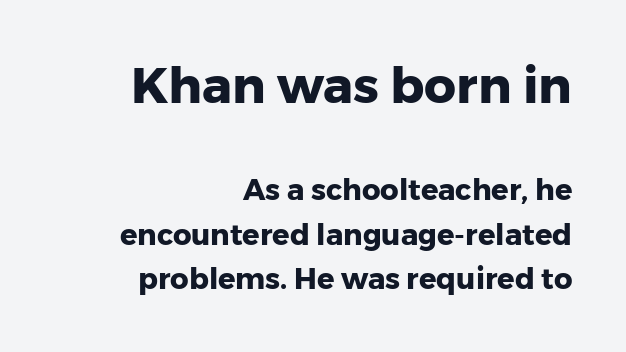
{"serif": "no", "italic": "no", "bold": "yes", "weight": "heavy", "width": "normal", "stroke_contrast": "low", "x_height": "medium", "monospaced": "no", "underline": "no", "align": "right", "line_spacing": "normal", "line_spacing_ratio": 1.54, "letter_spacing": "normal", "letter_spacing_em": 0.0, "larger_block": "first", "size_ratio": 1.72, "glyph_px": 50}
